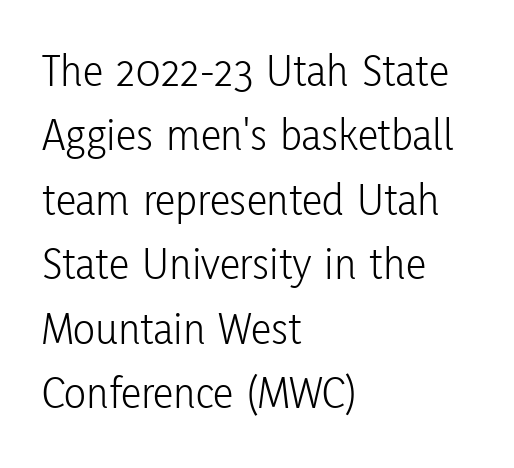
Q: Is the text bold? A: No.
Q: Is the text italic (slanted)? A: No, it is upright.
Q: Is the typeface a serif or a sans-serif typeface? A: Sans-serif.
Q: Is the text underlined? A: No.
Q: How is the paragraph aligned? A: Left-aligned.
Q: Is the spacing between letters normal or unusually wide? A: Normal.
Q: Is the spacing between lines tight, normal or loose? A: Normal.
Q: Width (condensed, normal, or wide)? A: Condensed.
Q: Stroke contrast? A: Low.
Q: x-height? A: Medium.
Q: Monospaced? A: No.
